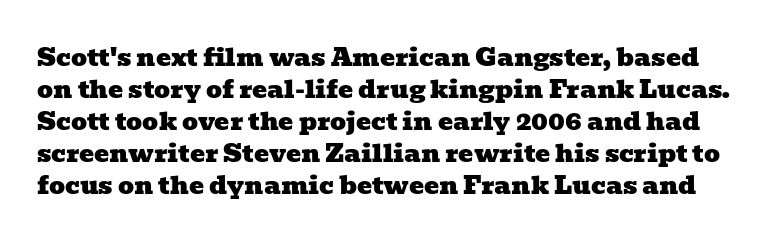
{"underline": "no", "line_spacing": "normal", "line_spacing_ratio": 1.28, "letter_spacing": "normal", "letter_spacing_em": 0.0, "glyph_px": 25}
